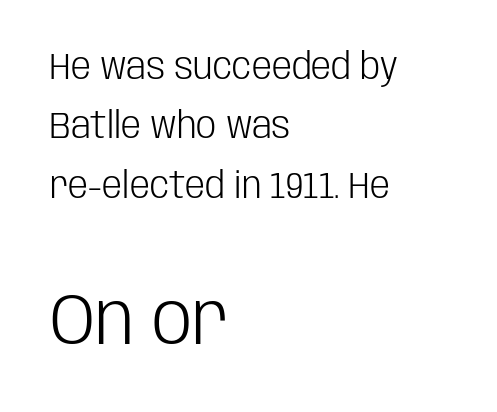
Q: Is the text bold? A: No.
Q: Is the text italic (slanted)? A: No, it is upright.
Q: Is the typeface a serif or a sans-serif typeface? A: Sans-serif.
Q: Is the text underlined? A: No.
Q: How is the paragraph aligned? A: Left-aligned.
Q: Is the spacing between letters normal or unusually wide? A: Normal.
Q: Is the spacing between lines tight, normal or loose? A: Normal.
Q: Which block of text is set in a larger size, the first (top) or the second (bottom)? A: The second (bottom) one.
Q: Width (condensed, normal, or wide)? A: Condensed.
Q: Stroke contrast? A: Low.
Q: x-height? A: Large.
Q: Monospaced? A: No.
